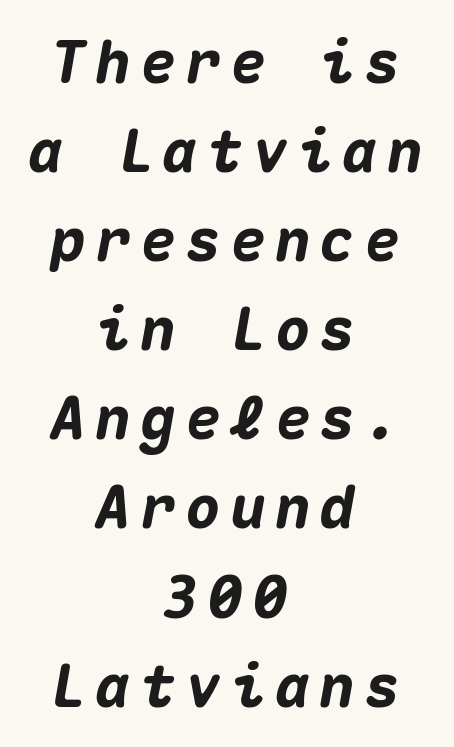
Q: Is the text bold? A: Yes.
Q: Is the text italic (slanted)? A: Yes, it leans right by about 10 degrees.
Q: Is the text underlined? A: No.
Q: How is the paragraph aligned? A: Centered.
Q: Is the spacing between lines tight, normal or loose? A: Normal.
Q: Width (condensed, normal, or wide)? A: Normal.
Q: Stroke contrast? A: Medium.
Q: x-height? A: Medium.
Q: Monospaced? A: Yes.
